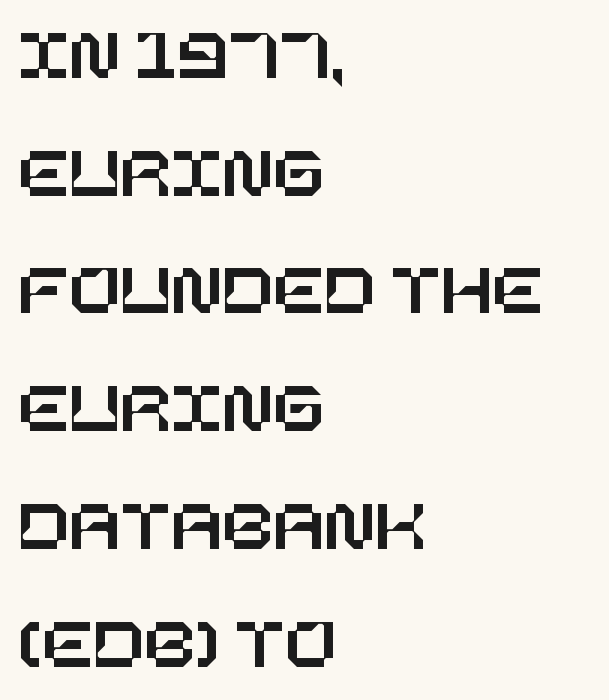
{"italic": "no", "width": "normal", "stroke_contrast": "low", "x_height": "large", "underline": "no", "align": "left", "line_spacing": "normal", "line_spacing_ratio": 1.57, "letter_spacing": "normal", "letter_spacing_em": 0.0, "glyph_px": 75}
